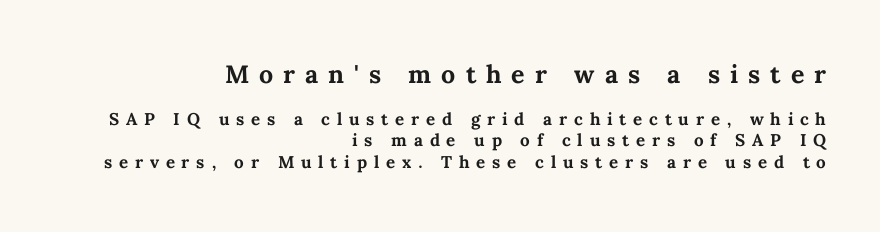
The letters are bold, with thick, heavy strokes. The rows are spaced the way most documents space them. Quick note: underline off. This sample uses an upright cut, with every glyph sitting square on the baseline. Here the first block reads like a headline and the second like body copy.
